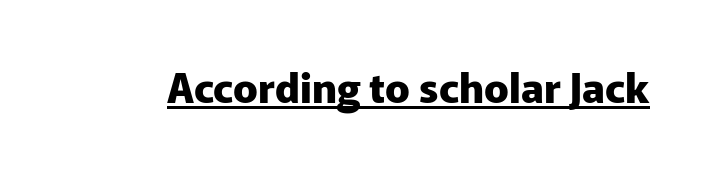
The image shows 41 px heavy sans-serif type, upright; set normal letter spacing, underlined; low stroke contrast and a medium x-height.
